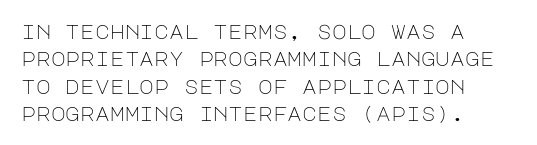
The image shows 20 px text type, upright; set left-aligned, normal line spacing (1.37x), normal letter spacing, not underlined.
